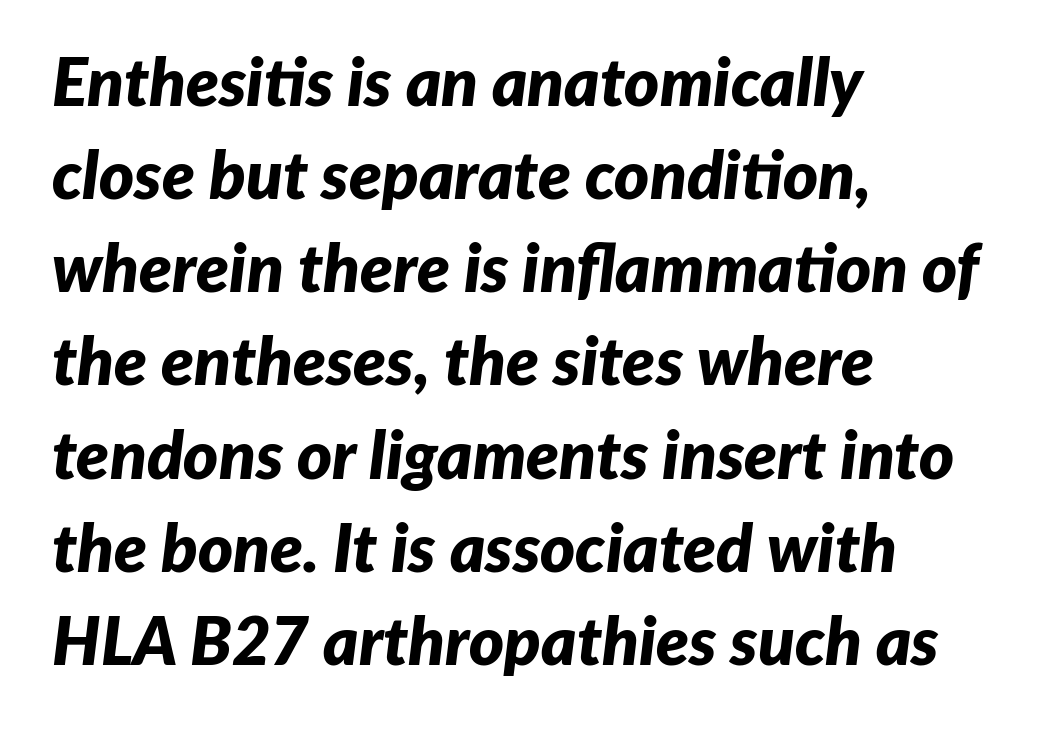
{"italic": "yes", "lean": "right", "slant_degrees": 7, "bold": "yes", "weight": "bold", "width": "normal", "stroke_contrast": "low", "x_height": "medium", "monospaced": "no", "underline": "no", "align": "left", "line_spacing": "normal", "line_spacing_ratio": 1.39, "letter_spacing": "normal", "letter_spacing_em": 0.0, "glyph_px": 67}
